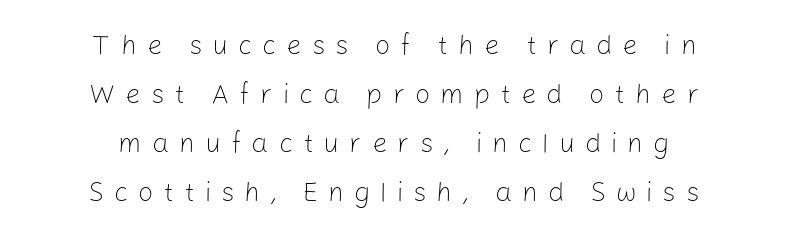
Q: Is the text bold? A: No.
Q: Is the text italic (slanted)? A: No, it is upright.
Q: Is the text underlined? A: No.
Q: How is the paragraph aligned? A: Centered.
Q: Is the spacing between letters normal or unusually wide? A: Unusually wide.
